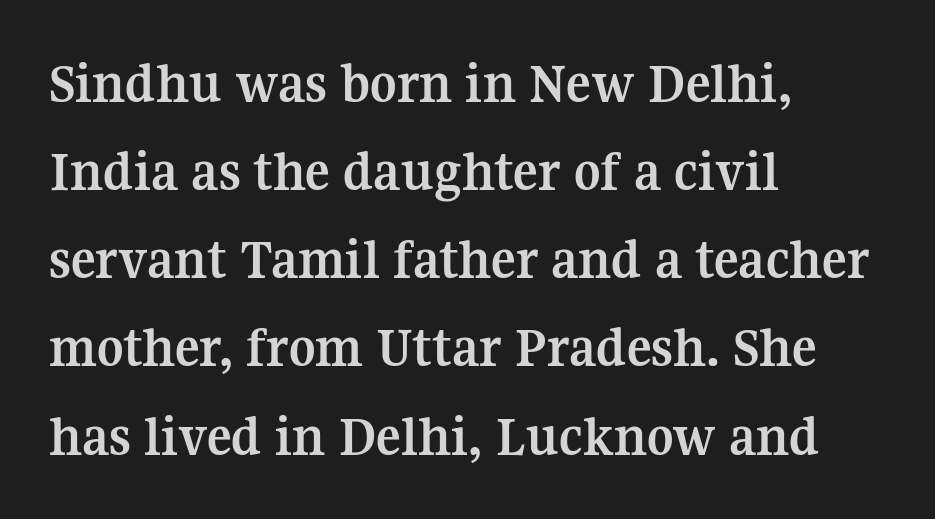
The image shows 58 px semibold serif type, upright; set left-aligned, normal line spacing (1.52x), normal letter spacing, not underlined; medium stroke contrast and a medium x-height.
